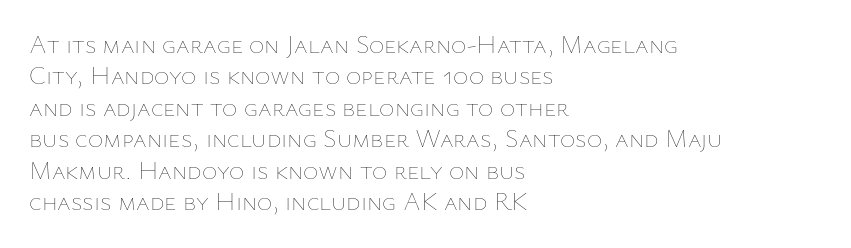
What stands out about the letter spacing? Nothing — it is the standard amount. The rendering anchors every line to the left-hand side. A light-to-regular cut is what we see here. Ordinary non-slanted type is in use.
